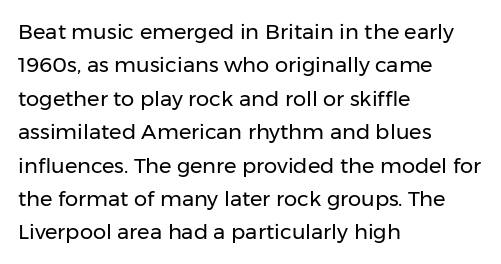
Q: Is the text bold? A: No.
Q: Is the text italic (slanted)? A: No, it is upright.
Q: Is the text underlined? A: No.
Q: How is the paragraph aligned? A: Left-aligned.
Q: Is the spacing between letters normal or unusually wide? A: Normal.
Q: Is the spacing between lines tight, normal or loose? A: Normal.
